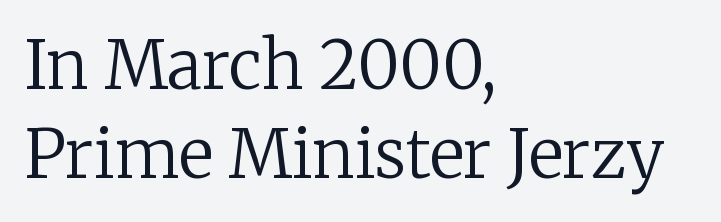
Leading: standard. The face looks like a standard text weight, possibly lighter. The letterforms sit shoulder to shoulder at normal distance. The face used here is proportionally spaced, like ordinary book or web type.
